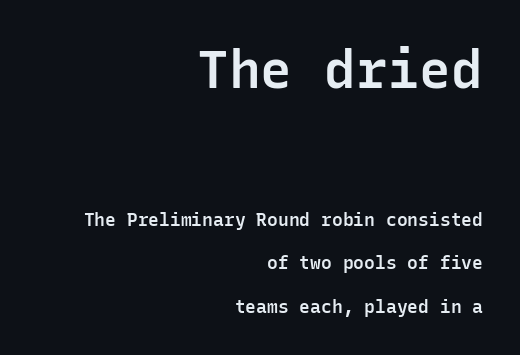
Q: Is the text bold? A: Semi-bold.
Q: Is the text italic (slanted)? A: No, it is upright.
Q: Is the typeface a serif or a sans-serif typeface? A: Sans-serif.
Q: Is the text underlined? A: No.
Q: How is the paragraph aligned? A: Right-aligned.
Q: Is the spacing between letters normal or unusually wide? A: Normal.
Q: Is the spacing between lines tight, normal or loose? A: Loose.
Q: Which block of text is set in a larger size, the first (top) or the second (bottom)? A: The first (top) one.
Q: Width (condensed, normal, or wide)? A: Normal.
Q: Stroke contrast? A: Low.
Q: x-height? A: Medium.
Q: Monospaced? A: Yes.
